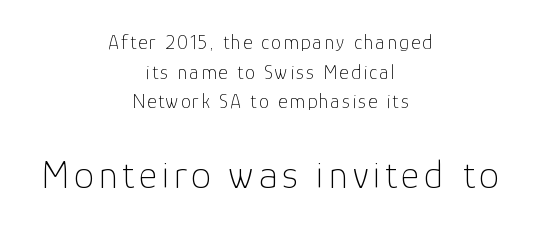
Q: Is the text bold? A: No.
Q: Is the text italic (slanted)? A: No, it is upright.
Q: Is the typeface a serif or a sans-serif typeface? A: Sans-serif.
Q: Is the text underlined? A: No.
Q: How is the paragraph aligned? A: Centered.
Q: Is the spacing between lines tight, normal or loose? A: Normal.
Q: Which block of text is set in a larger size, the first (top) or the second (bottom)? A: The second (bottom) one.
Q: Width (condensed, normal, or wide)? A: Normal.
Q: Stroke contrast? A: Low.
Q: x-height? A: Medium.
Q: Monospaced? A: No.
